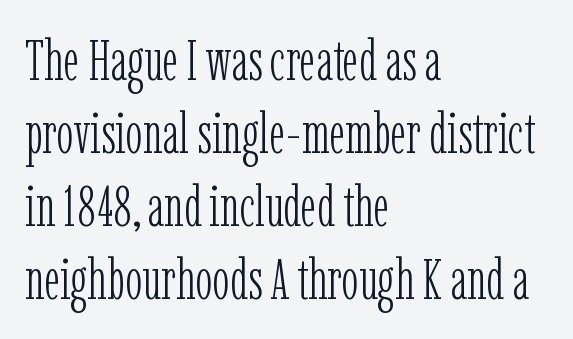
Q: Is the text bold? A: No.
Q: Is the text italic (slanted)? A: No, it is upright.
Q: Is the typeface a serif or a sans-serif typeface? A: Serif.
Q: Is the text underlined? A: No.
Q: How is the paragraph aligned? A: Left-aligned.
Q: Is the spacing between letters normal or unusually wide? A: Normal.
Q: Is the spacing between lines tight, normal or loose? A: Normal.
Q: Width (condensed, normal, or wide)? A: Condensed.
Q: Stroke contrast? A: Low.
Q: x-height? A: Medium.
Q: Monospaced? A: No.
